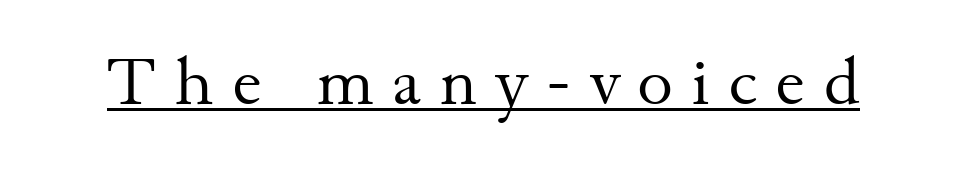
The letters stand straight up with perfectly vertical stems. This sample has the flowing, uneven cadence of proportional lettering. Classification — serif. This sample carries an underscore along the baseline area. Tracking here is generous; glyphs stand well apart from one another.
